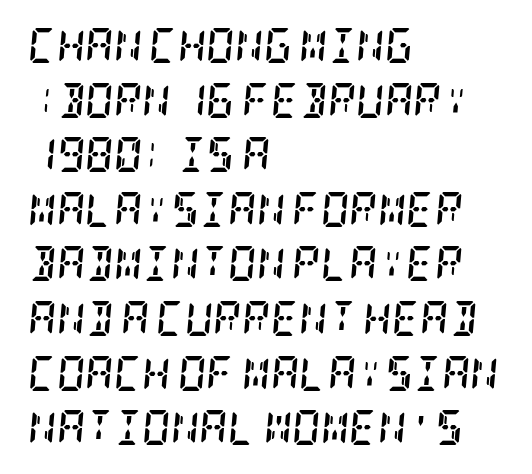
{"serif": "yes", "italic": "yes", "lean": "right", "slant_degrees": 5, "bold": "yes", "weight": "semibold", "width": "condensed", "stroke_contrast": "low", "x_height": "large", "underline": "no", "align": "left", "line_spacing": "normal", "line_spacing_ratio": 1.56, "letter_spacing": "normal", "letter_spacing_em": 0.0, "glyph_px": 35}
